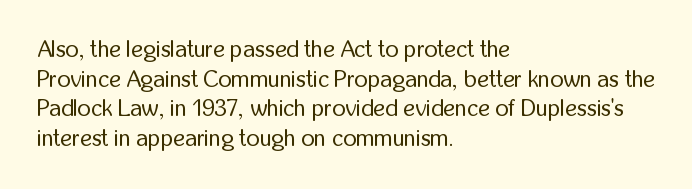
Q: Is the text bold? A: No.
Q: Is the text italic (slanted)? A: No, it is upright.
Q: Is the text underlined? A: No.
Q: How is the paragraph aligned? A: Left-aligned.
Q: Is the spacing between letters normal or unusually wide? A: Normal.
Q: Is the spacing between lines tight, normal or loose? A: Normal.
